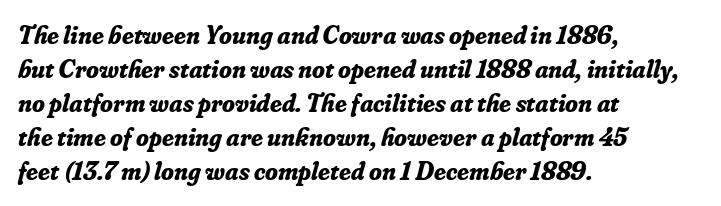
A classic flush-left, rag-right setting is used for this passage. This is oblique type, the kind used for emphasis or titles. Caption: bold face, heavy strokes. Compared with typical paragraphs, the rows here are spaced about the same. Glance below the letters and you will spot only blank space. Honestly, the letter spacing is just normal — you wouldn't notice it.
